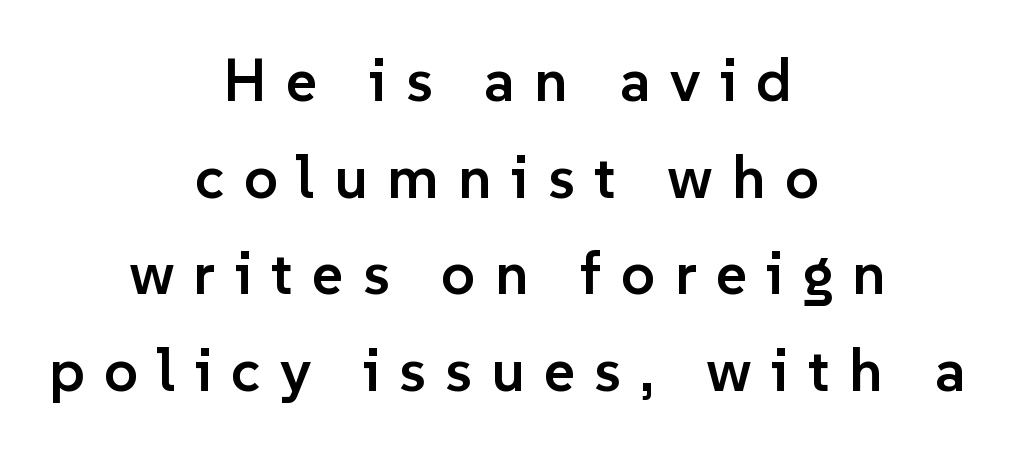
Q: Is the text bold? A: Semi-bold.
Q: Is the text italic (slanted)? A: No, it is upright.
Q: Is the typeface a serif or a sans-serif typeface? A: Sans-serif.
Q: Is the text underlined? A: No.
Q: How is the paragraph aligned? A: Centered.
Q: Is the spacing between letters normal or unusually wide? A: Unusually wide.
Q: Is the spacing between lines tight, normal or loose? A: Normal.
Q: Width (condensed, normal, or wide)? A: Normal.
Q: Stroke contrast? A: Low.
Q: x-height? A: Medium.
Q: Monospaced? A: No.
